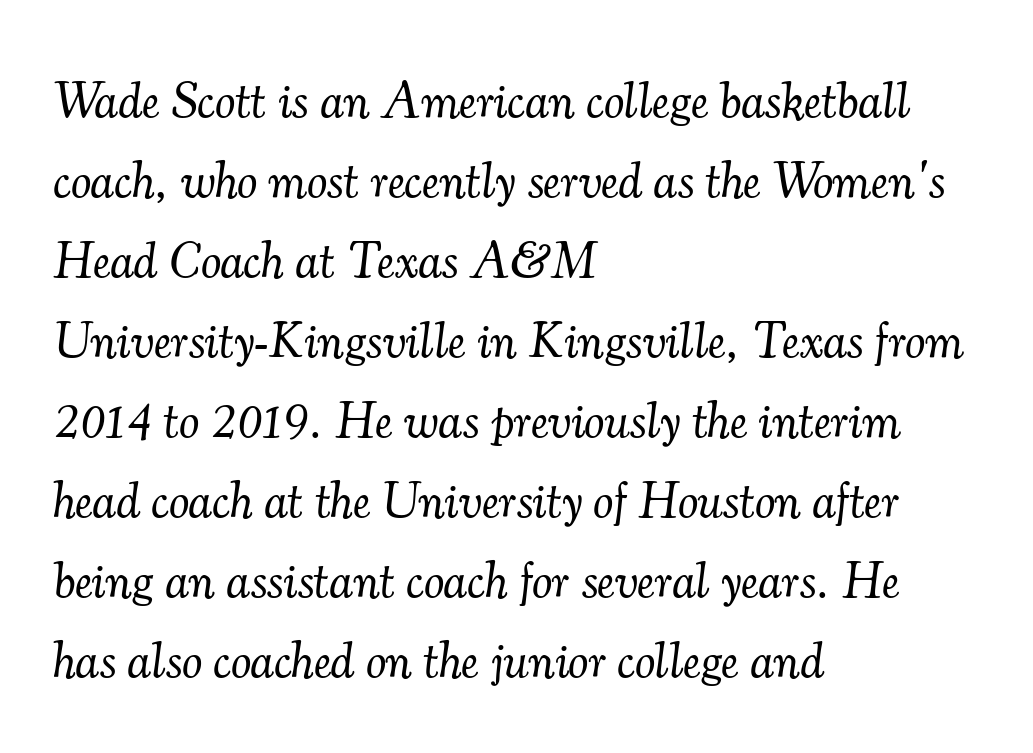
{"serif": "yes", "italic": "yes", "lean": "right", "slant_degrees": 7, "bold": "no", "weight": "light", "width": "normal", "stroke_contrast": "medium", "x_height": "small", "monospaced": "no", "underline": "no", "align": "left", "line_spacing": "normal", "line_spacing_ratio": 1.57, "letter_spacing": "normal", "letter_spacing_em": 0.0, "glyph_px": 51}
